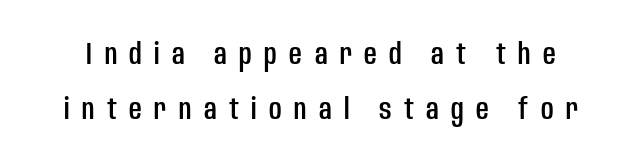
Every character sits straight up, as roman type does. A typesetter would call this heavily tracked-out type. Descenders hang freely into open space. Do the characters align in a grid? No, the font is proportional. Letterform terminals end flat and unadorned throughout the passage.
